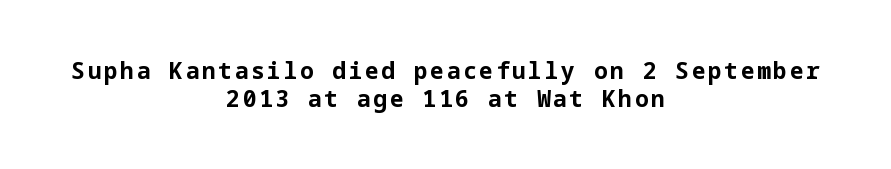
{"italic": "no", "bold": "yes", "underline": "no", "align": "center", "line_spacing_ratio": 1.22, "glyph_px": 23}
